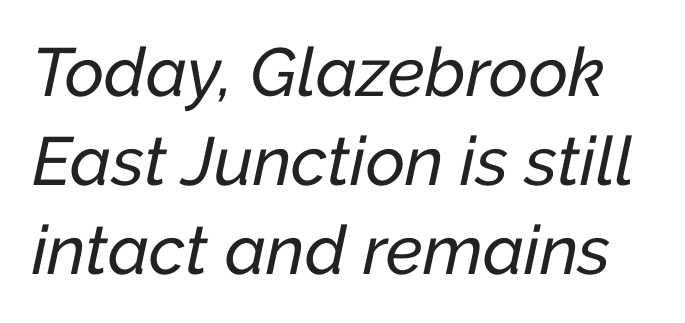
Q: Is the text italic (slanted)? A: Yes, it leans right by about 12 degrees.
Q: Is the text underlined? A: No.
Q: Is the spacing between letters normal or unusually wide? A: Normal.
Q: Is the spacing between lines tight, normal or loose? A: Normal.
Q: Width (condensed, normal, or wide)? A: Normal.
Q: Stroke contrast? A: Low.
Q: x-height? A: Medium.
Q: Monospaced? A: No.
